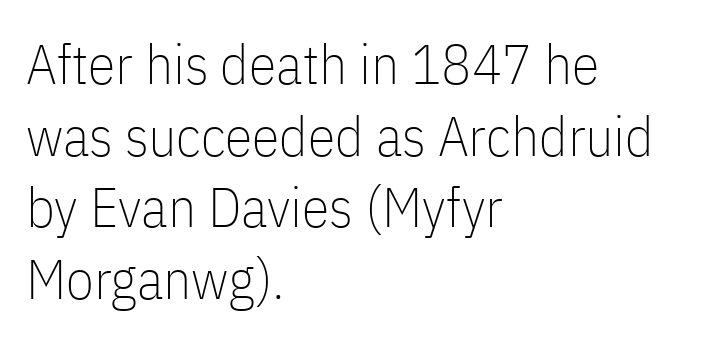
The image shows 56 px thin, condensed sans-serif type, upright; set left-aligned, normal line spacing (1.28x), normal letter spacing, not underlined; low stroke contrast and a medium x-height.
